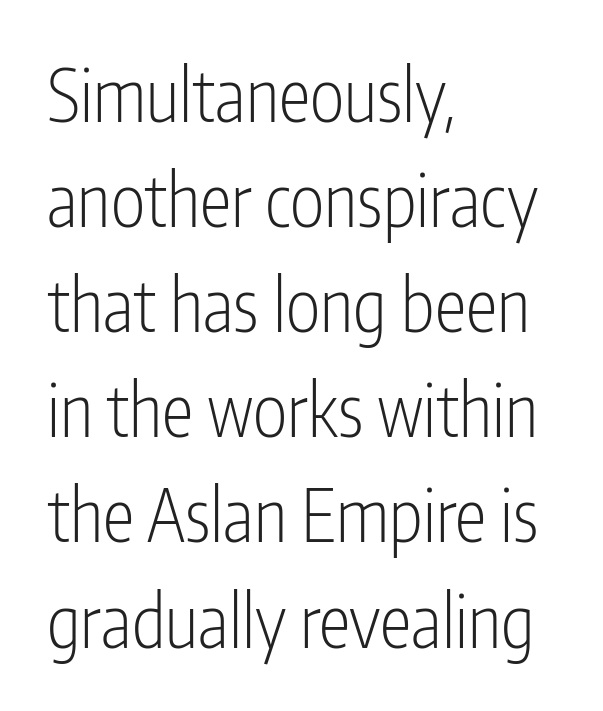
Honestly, the letter spacing is just normal — you wouldn't notice it. The letters advance in unequal steps, a hallmark of proportional type. Rendered with straight, roman letterforms. These lines sit exactly where default settings would place them.
